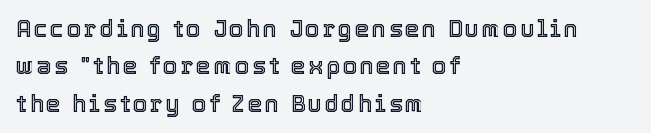
Q: Is the text italic (slanted)? A: No, it is upright.
Q: Is the text underlined? A: No.
Q: How is the paragraph aligned? A: Left-aligned.
Q: Is the spacing between lines tight, normal or loose? A: Normal.
